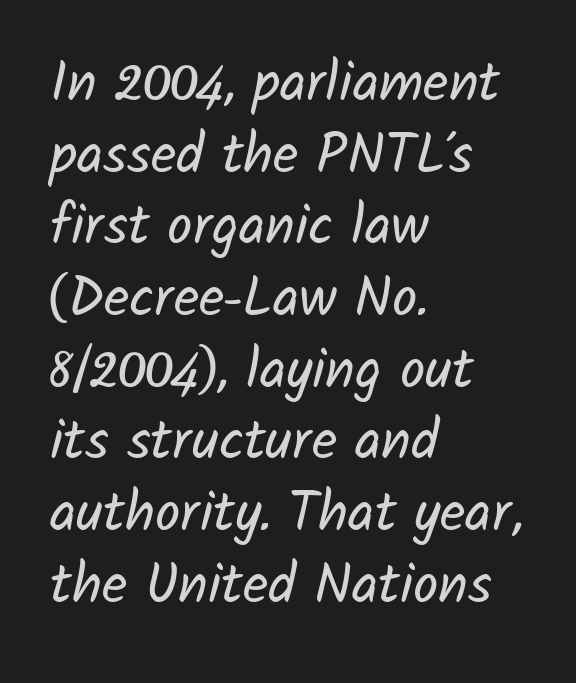
Q: Is the text bold? A: No.
Q: Is the typeface a serif or a sans-serif typeface? A: Sans-serif.
Q: Is the text underlined? A: No.
Q: How is the paragraph aligned? A: Left-aligned.
Q: Is the spacing between letters normal or unusually wide? A: Normal.
Q: Is the spacing between lines tight, normal or loose? A: Normal.
Q: Width (condensed, normal, or wide)? A: Normal.
Q: Stroke contrast? A: Low.
Q: x-height? A: Medium.
Q: Monospaced? A: No.
